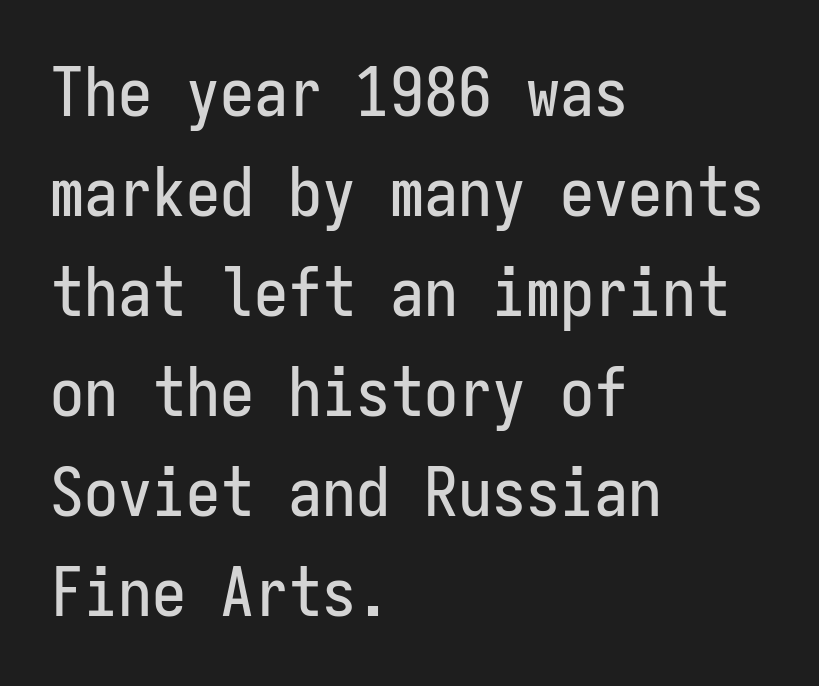
Q: Is the text italic (slanted)? A: No, it is upright.
Q: Is the typeface a serif or a sans-serif typeface? A: Sans-serif.
Q: Is the text underlined? A: No.
Q: How is the paragraph aligned? A: Left-aligned.
Q: Is the spacing between letters normal or unusually wide? A: Normal.
Q: Is the spacing between lines tight, normal or loose? A: Normal.
Q: Width (condensed, normal, or wide)? A: Condensed.
Q: Stroke contrast? A: Low.
Q: x-height? A: Medium.
Q: Monospaced? A: Yes.
